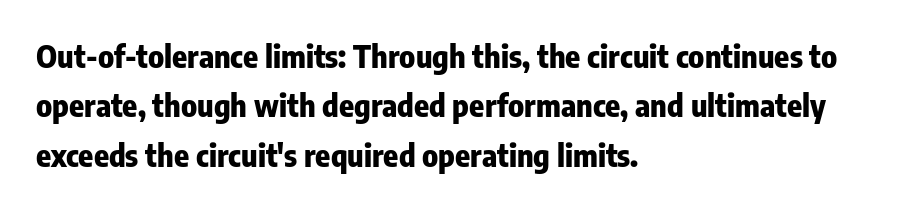
Q: Is the text bold? A: Yes.
Q: Is the text italic (slanted)? A: No, it is upright.
Q: Is the typeface a serif or a sans-serif typeface? A: Sans-serif.
Q: Is the text underlined? A: No.
Q: How is the paragraph aligned? A: Left-aligned.
Q: Is the spacing between letters normal or unusually wide? A: Normal.
Q: Is the spacing between lines tight, normal or loose? A: Normal.
Q: Width (condensed, normal, or wide)? A: Condensed.
Q: Stroke contrast? A: Low.
Q: x-height? A: Medium.
Q: Monospaced? A: No.
